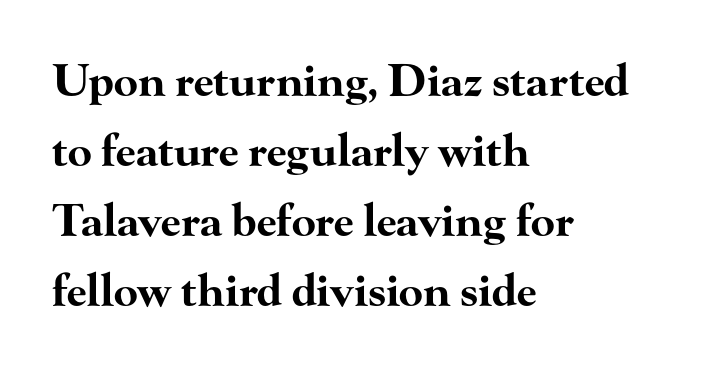
The paragraph shown leans on its left margin. This sample has the flowing, uneven cadence of proportional lettering. What stands out about the letter spacing? Nothing — it is the standard amount. Are there feet on the stems? There are — it's a serif. Underline: absent. A dark, heavy texture on the line: the type is bold.
